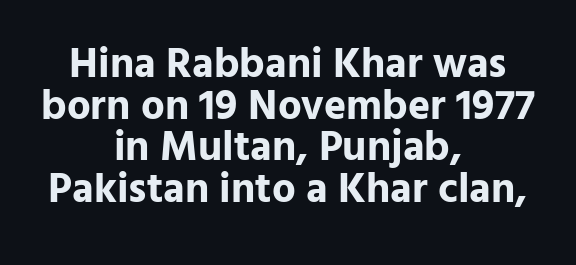
Q: Is the text bold? A: Yes.
Q: Is the text italic (slanted)? A: No, it is upright.
Q: Is the typeface a serif or a sans-serif typeface? A: Sans-serif.
Q: Is the text underlined? A: No.
Q: How is the paragraph aligned? A: Centered.
Q: Is the spacing between letters normal or unusually wide? A: Normal.
Q: Is the spacing between lines tight, normal or loose? A: Tight.
Q: Width (condensed, normal, or wide)? A: Normal.
Q: Stroke contrast? A: Low.
Q: x-height? A: Medium.
Q: Monospaced? A: No.
